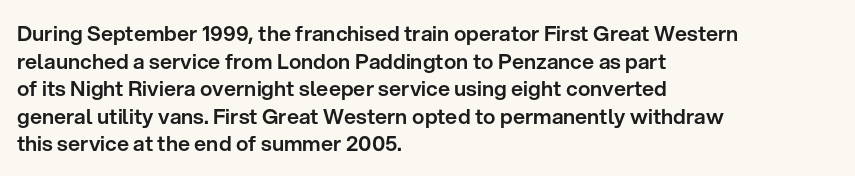
The image shows 21 px text type, upright; set left-aligned, normal line spacing (1.31x), normal letter spacing, not underlined.
